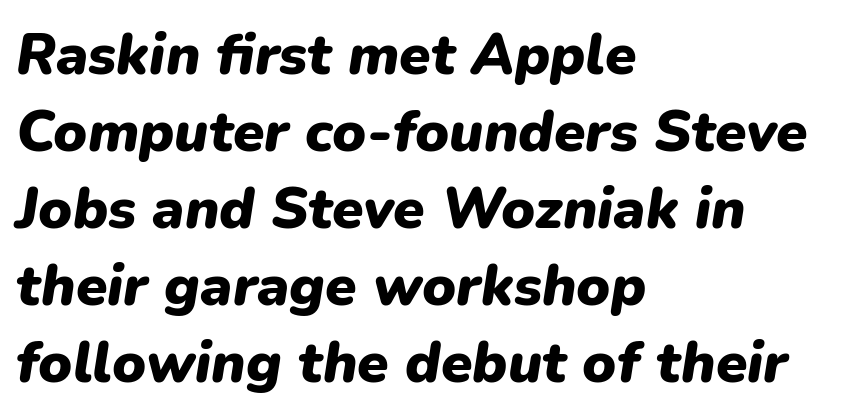
Line beginnings align vertically; line endings do not. The leading is moderate, giving the passage an even texture. Unmarked baselines from the first word to the last. Typesetter's note: full bold, strokes at maximum text heaviness.
